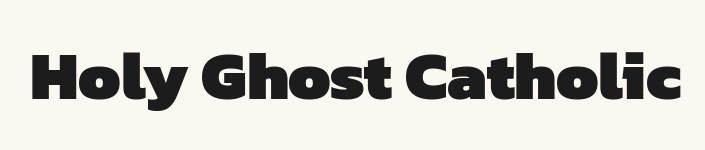
{"serif": "no", "bold": "yes", "weight": "heavy", "width": "normal", "stroke_contrast": "low", "x_height": "medium", "monospaced": "no", "underline": "no", "letter_spacing": "normal", "letter_spacing_em": 0.0, "glyph_px": 68}
